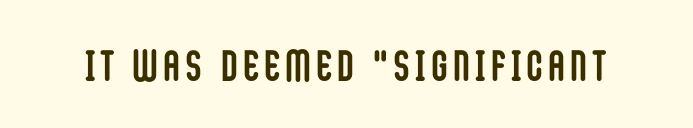
{"serif": "no", "italic": "no", "bold": "yes", "weight": "semibold", "width": "condensed", "stroke_contrast": "low", "x_height": "large", "monospaced": "no", "underline": "no", "glyph_px": 43}
